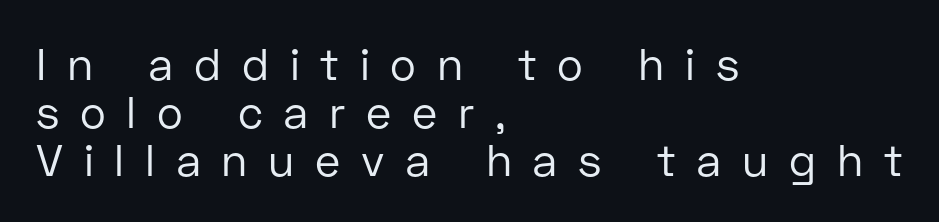
{"serif": "no", "italic": "no", "bold": "no", "weight": "regular", "width": "normal", "stroke_contrast": "low", "x_height": "medium", "monospaced": "no", "underline": "no", "align": "left", "line_spacing": "tight", "line_spacing_ratio": 1.09, "letter_spacing": "wide", "letter_spacing_em": 0.47, "glyph_px": 44}
